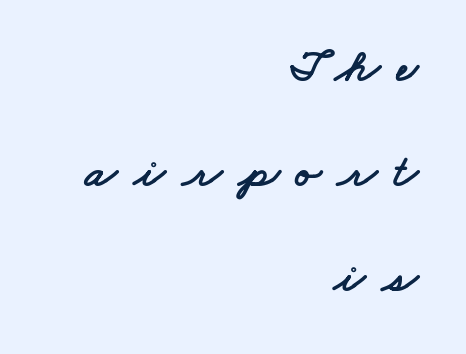
{"serif": "no", "width": "wide", "stroke_contrast": "low", "x_height": "small", "monospaced": "no", "underline": "no", "align": "right", "line_spacing": "loose", "line_spacing_ratio": 2.23, "letter_spacing": "wide", "letter_spacing_em": 0.34, "glyph_px": 47}
